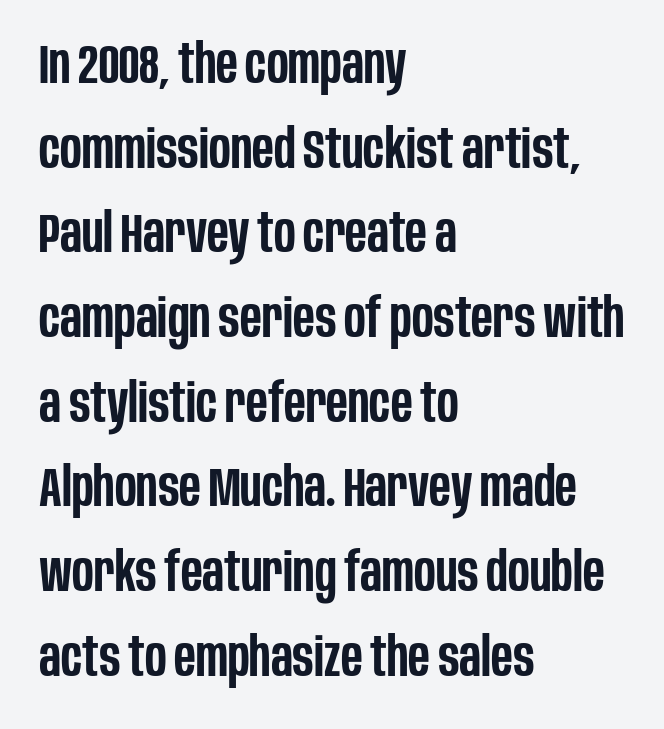
Font category for this specimen: sans-serif. The passage shown is not underscored anywhere. Where is the straight margin? On the left. Standard letterfit; no display-style spreading of the glyphs. The face used here is proportionally spaced, like ordinary book or web type. Summary of vertical rhythm: regular, with standard interline spacing.
